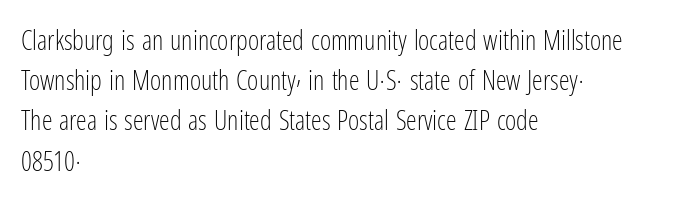
The paragraph shown leans on its left margin. Has an underline been added? It has not. The font's upright variant was chosen for this text. The cut favours lightness, reaching ordinary text weight at its darkest.
